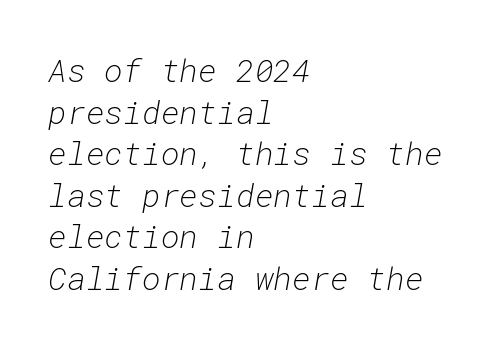
The image shows 32 px light type, italic (leaning right), monospaced; set left-aligned, normal line spacing (1.3x), normal letter spacing, not underlined; low stroke contrast and a medium x-height.
